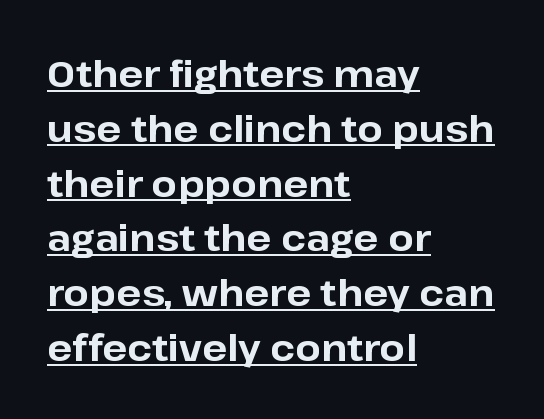
Q: Is the text bold? A: Yes.
Q: Is the text italic (slanted)? A: No, it is upright.
Q: Is the typeface a serif or a sans-serif typeface? A: Sans-serif.
Q: Is the text underlined? A: Yes.
Q: How is the paragraph aligned? A: Left-aligned.
Q: Is the spacing between letters normal or unusually wide? A: Normal.
Q: Is the spacing between lines tight, normal or loose? A: Normal.
Q: Width (condensed, normal, or wide)? A: Normal.
Q: Stroke contrast? A: Low.
Q: x-height? A: Medium.
Q: Monospaced? A: No.
